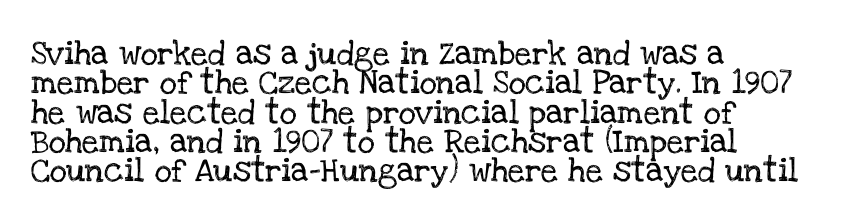
{"italic": "no", "underline": "no", "align": "left", "line_spacing_ratio": 1.22, "letter_spacing": "normal", "letter_spacing_em": 0.0, "glyph_px": 24}
